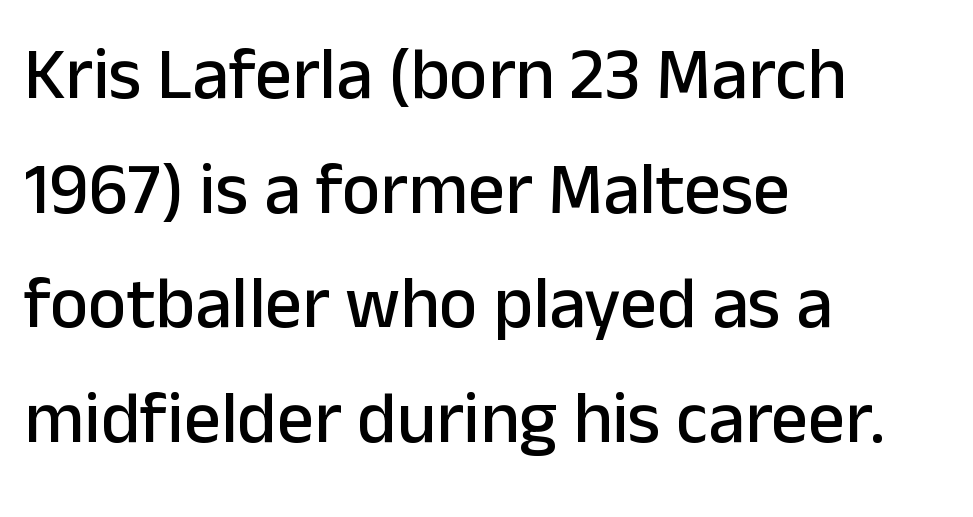
The image shows 73 px sans-serif type, upright; set left-aligned, normal line spacing (1.57x), normal letter spacing, not underlined; low stroke contrast and a medium x-height.
